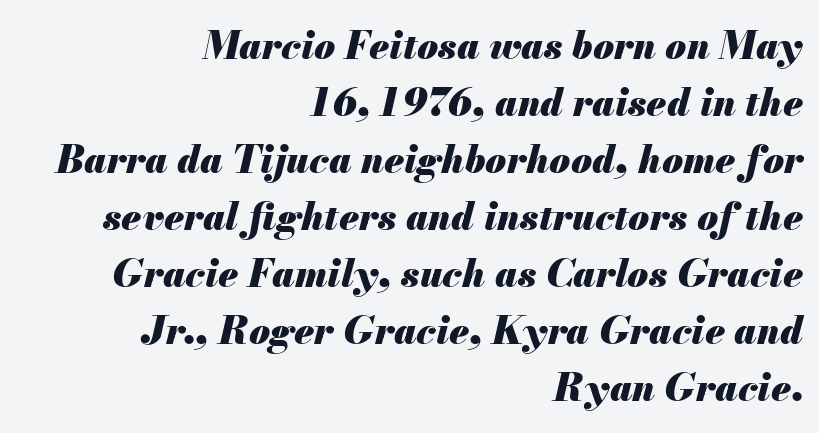
{"italic": "yes", "lean": "right", "slant_degrees": 13, "bold": "yes", "weight": "heavy", "width": "normal", "stroke_contrast": "medium", "x_height": "small", "monospaced": "no", "underline": "no", "align": "right", "line_spacing": "normal", "line_spacing_ratio": 1.5, "letter_spacing": "normal", "letter_spacing_em": 0.0, "glyph_px": 38}
